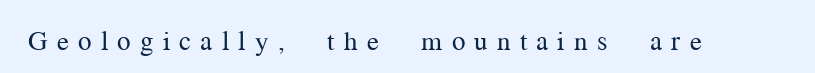
Q: Is the text bold? A: No.
Q: Is the text italic (slanted)? A: No, it is upright.
Q: Is the text underlined? A: No.
Q: Is the spacing between letters normal or unusually wide? A: Unusually wide.
